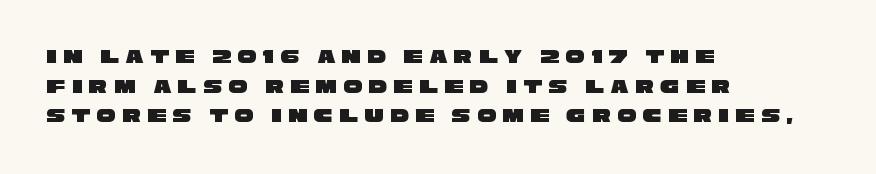
Q: Is the text underlined? A: No.
Q: How is the paragraph aligned? A: Left-aligned.
Q: Is the spacing between letters normal or unusually wide? A: Unusually wide.
Q: Is the spacing between lines tight, normal or loose? A: Normal.
